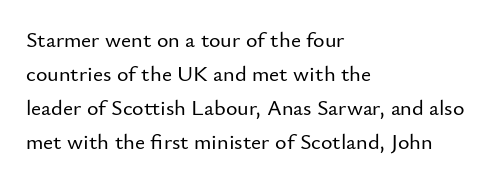
The image shows 22 px text type, upright; set left-aligned, normal line spacing (1.54x), normal letter spacing, not underlined.
